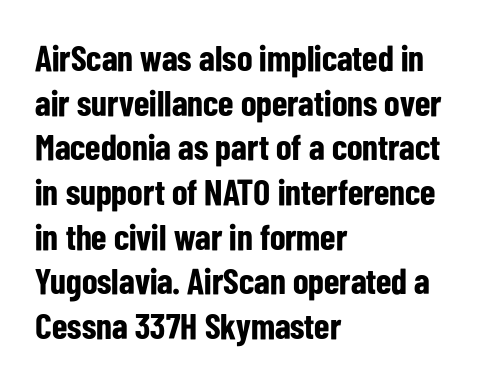
Q: Is the text bold? A: Yes.
Q: Is the text italic (slanted)? A: No, it is upright.
Q: Is the typeface a serif or a sans-serif typeface? A: Sans-serif.
Q: Is the text underlined? A: No.
Q: How is the paragraph aligned? A: Left-aligned.
Q: Is the spacing between letters normal or unusually wide? A: Normal.
Q: Width (condensed, normal, or wide)? A: Condensed.
Q: Stroke contrast? A: Low.
Q: x-height? A: Medium.
Q: Monospaced? A: No.
